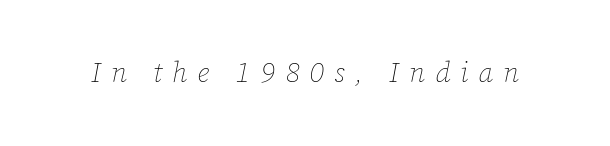
{"italic": "yes", "lean": "right", "slant_degrees": 12, "bold": "no", "weight": "thin", "width": "normal", "stroke_contrast": "low", "x_height": "medium", "monospaced": "no", "underline": "no", "letter_spacing": "wide", "letter_spacing_em": 0.36, "glyph_px": 28}
